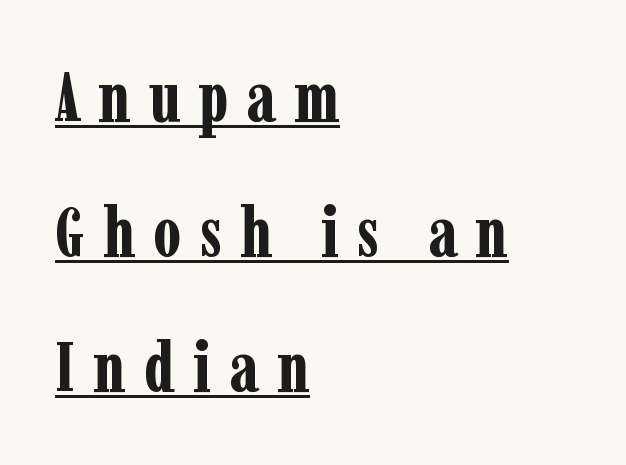
Q: Is the text bold? A: Yes.
Q: Is the text italic (slanted)? A: No, it is upright.
Q: Is the typeface a serif or a sans-serif typeface? A: Serif.
Q: Is the text underlined? A: Yes.
Q: How is the paragraph aligned? A: Left-aligned.
Q: Is the spacing between letters normal or unusually wide? A: Unusually wide.
Q: Is the spacing between lines tight, normal or loose? A: Loose.
Q: Width (condensed, normal, or wide)? A: Condensed.
Q: Stroke contrast? A: Low.
Q: x-height? A: Medium.
Q: Monospaced? A: No.
